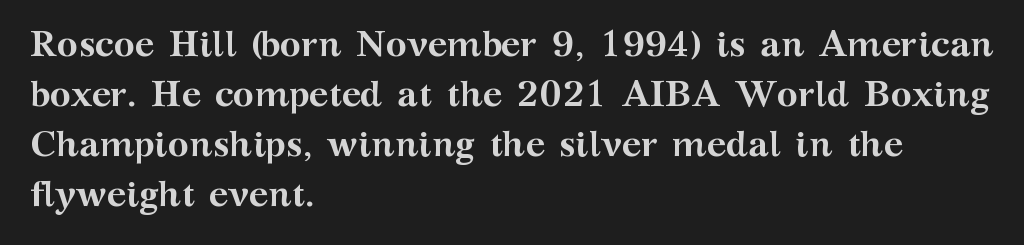
{"serif": "yes", "italic": "no", "bold": "yes", "weight": "semibold", "width": "wide", "stroke_contrast": "medium", "x_height": "medium", "monospaced": "no", "underline": "no", "align": "left", "line_spacing": "normal", "line_spacing_ratio": 1.39, "letter_spacing": "normal", "letter_spacing_em": 0.0, "glyph_px": 36}
